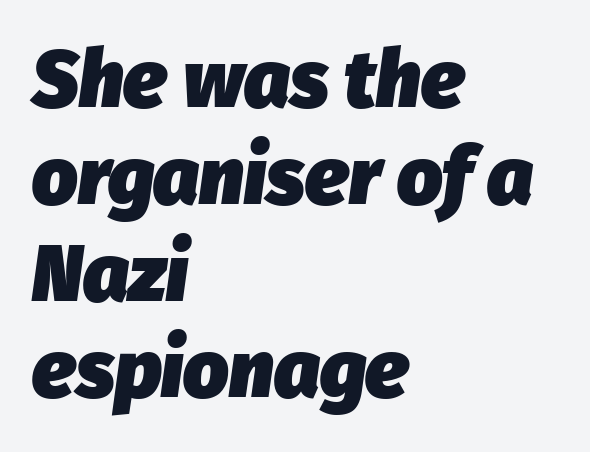
The passage shown is typed in a proportional face where columns would drift. This rendering uses left alignment, leaving the right contour irregular. An italicized treatment has been applied to the whole sample. Look at the tracking — it's just the regular setting, nothing added. Unmarked baselines from the first word to the last.
